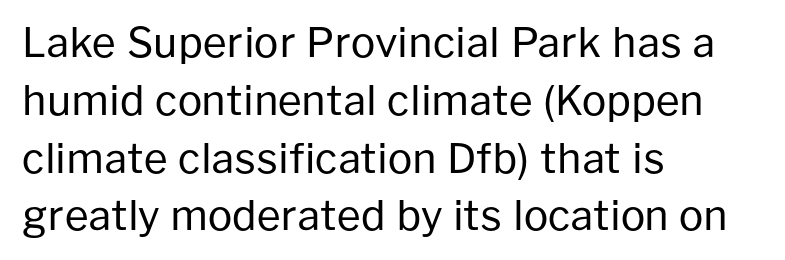
Q: Is the text bold? A: No.
Q: Is the text italic (slanted)? A: No, it is upright.
Q: Is the typeface a serif or a sans-serif typeface? A: Sans-serif.
Q: Is the text underlined? A: No.
Q: How is the paragraph aligned? A: Left-aligned.
Q: Is the spacing between letters normal or unusually wide? A: Normal.
Q: Is the spacing between lines tight, normal or loose? A: Normal.
Q: Width (condensed, normal, or wide)? A: Normal.
Q: Stroke contrast? A: Low.
Q: x-height? A: Medium.
Q: Monospaced? A: No.
